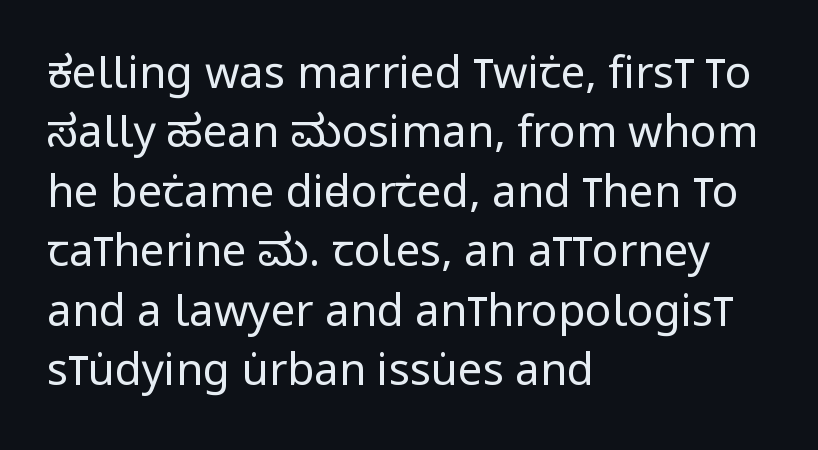
Q: Is the text bold? A: No.
Q: Is the text italic (slanted)? A: No, it is upright.
Q: Is the typeface a serif or a sans-serif typeface? A: Sans-serif.
Q: Is the text underlined? A: No.
Q: How is the paragraph aligned? A: Left-aligned.
Q: Is the spacing between letters normal or unusually wide? A: Normal.
Q: Is the spacing between lines tight, normal or loose? A: Normal.
Q: Width (condensed, normal, or wide)? A: Condensed.
Q: Stroke contrast? A: Low.
Q: x-height? A: Large.
Q: Monospaced? A: No.
